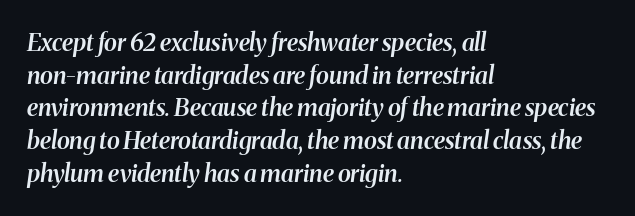
Q: Is the text bold? A: Semi-bold.
Q: Is the text italic (slanted)? A: Yes, it leans right by about 8 degrees.
Q: Is the text underlined? A: No.
Q: How is the paragraph aligned? A: Left-aligned.
Q: Is the spacing between letters normal or unusually wide? A: Normal.
Q: Is the spacing between lines tight, normal or loose? A: Normal.
